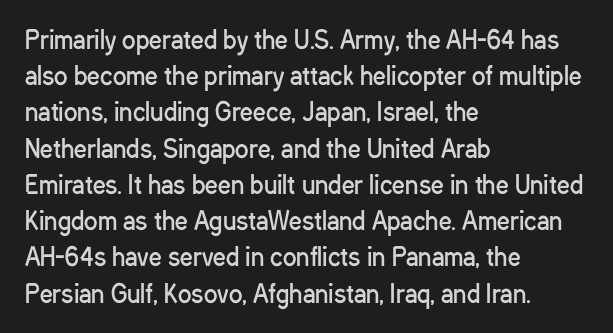
Q: Is the text bold? A: No.
Q: Is the text italic (slanted)? A: No, it is upright.
Q: Is the text underlined? A: No.
Q: How is the paragraph aligned? A: Left-aligned.
Q: Is the spacing between letters normal or unusually wide? A: Normal.
Q: Is the spacing between lines tight, normal or loose? A: Normal.
